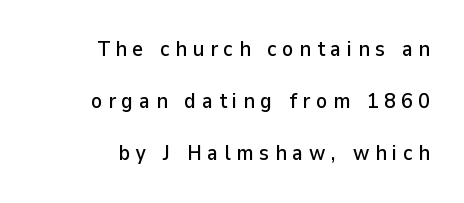
{"italic": "no", "underline": "no", "align": "right", "line_spacing": "loose", "line_spacing_ratio": 2.48, "letter_spacing": "wide", "letter_spacing_em": 0.27, "glyph_px": 21}
